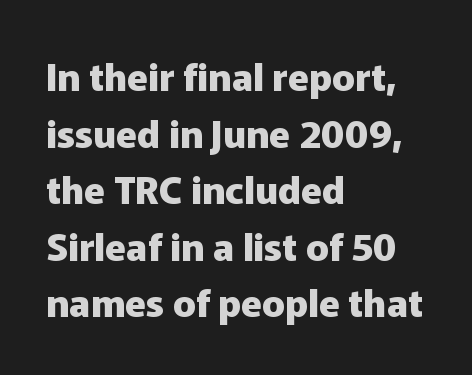
{"serif": "no", "italic": "no", "bold": "yes", "weight": "heavy", "width": "normal", "stroke_contrast": "low", "x_height": "medium", "monospaced": "no", "underline": "no", "align": "left", "line_spacing": "normal", "line_spacing_ratio": 1.49, "letter_spacing": "normal", "letter_spacing_em": 0.0, "glyph_px": 38}
